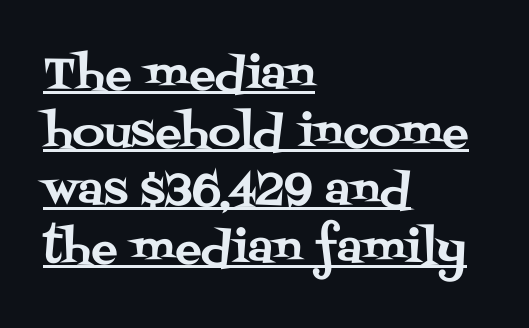
Q: Is the text italic (slanted)? A: No, it is upright.
Q: Is the typeface a serif or a sans-serif typeface? A: Serif.
Q: Is the text underlined? A: Yes.
Q: How is the paragraph aligned? A: Left-aligned.
Q: Is the spacing between letters normal or unusually wide? A: Normal.
Q: Is the spacing between lines tight, normal or loose? A: Normal.
Q: Width (condensed, normal, or wide)? A: Normal.
Q: Stroke contrast? A: Medium.
Q: x-height? A: Large.
Q: Monospaced? A: No.
